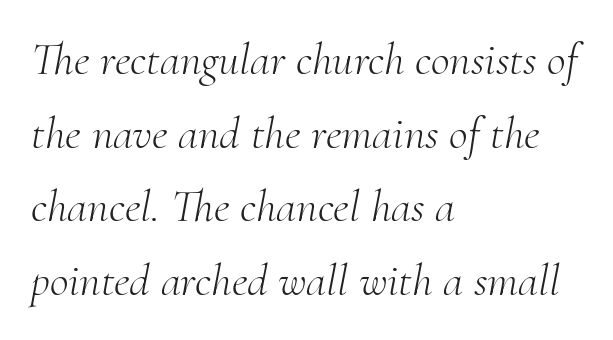
Q: Is the text bold? A: No.
Q: Is the text italic (slanted)? A: Yes, it leans right by about 10 degrees.
Q: Is the typeface a serif or a sans-serif typeface? A: Serif.
Q: Is the text underlined? A: No.
Q: How is the paragraph aligned? A: Left-aligned.
Q: Is the spacing between letters normal or unusually wide? A: Normal.
Q: Is the spacing between lines tight, normal or loose? A: Normal.
Q: Width (condensed, normal, or wide)? A: Normal.
Q: Stroke contrast? A: Medium.
Q: x-height? A: Small.
Q: Monospaced? A: No.
